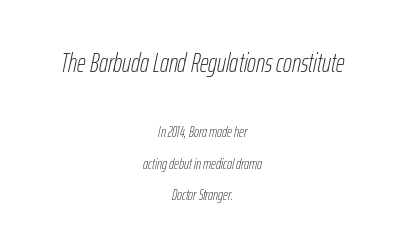
Successive baselines arrive slowly, with a big drop between each. The text carries the slant typical of an italic or oblique font. The more generous point size was reserved for the upper chunk. The typesetting does not lean heavy: it is not bold.
